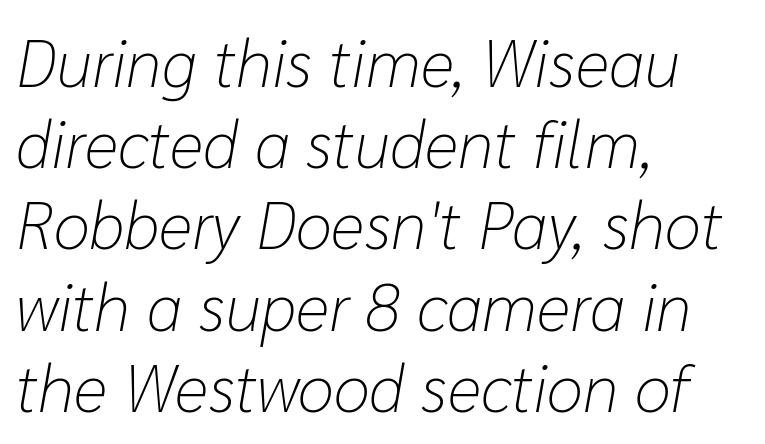
Q: Is the text bold? A: No.
Q: Is the text italic (slanted)? A: Yes, it leans right by about 10 degrees.
Q: Is the text underlined? A: No.
Q: How is the paragraph aligned? A: Left-aligned.
Q: Is the spacing between letters normal or unusually wide? A: Normal.
Q: Width (condensed, normal, or wide)? A: Normal.
Q: Stroke contrast? A: Low.
Q: x-height? A: Medium.
Q: Monospaced? A: No.
